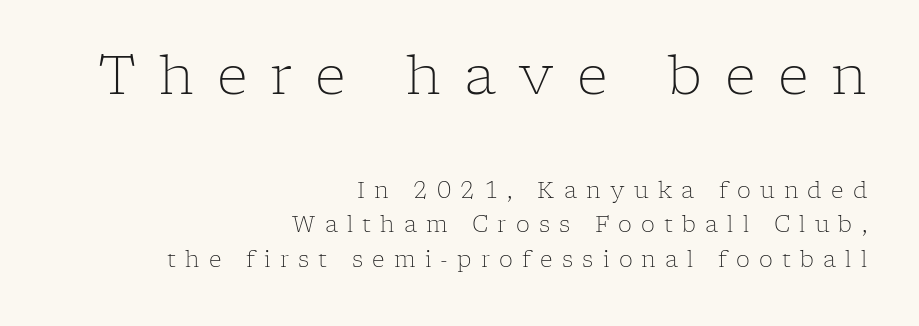
Which of the two is more prominent by size? The first, at the top. This sample has the flowing, uneven cadence of proportional lettering. Normally led — the rows are evenly, conventionally spaced. Each letter's strokes conclude with small projecting serifs.
